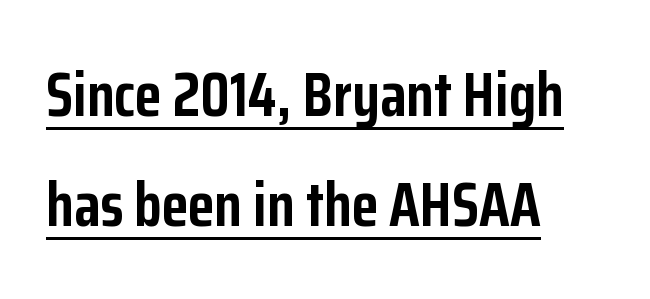
Q: Is the text bold? A: Yes.
Q: Is the text italic (slanted)? A: No, it is upright.
Q: Is the typeface a serif or a sans-serif typeface? A: Sans-serif.
Q: Is the text underlined? A: Yes.
Q: How is the paragraph aligned? A: Left-aligned.
Q: Is the spacing between letters normal or unusually wide? A: Normal.
Q: Width (condensed, normal, or wide)? A: Condensed.
Q: Stroke contrast? A: Low.
Q: x-height? A: Medium.
Q: Monospaced? A: No.
